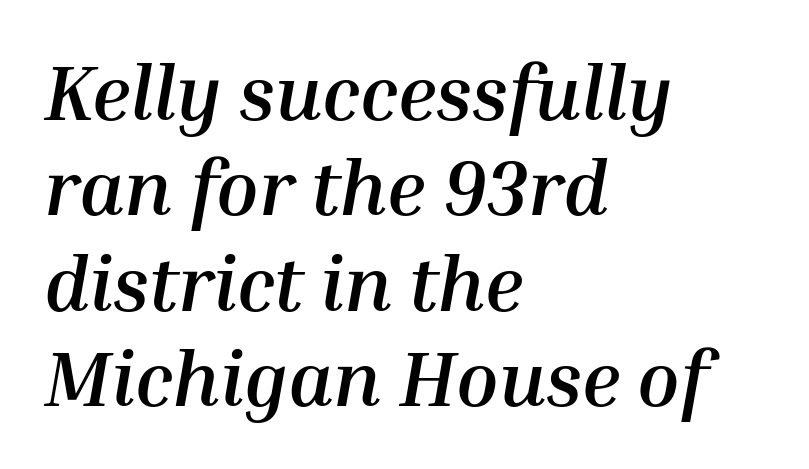
In CSS terms this would be text-align: left. The letters are bold, with thick, heavy strokes. You can tell it's italic because the verticals aren't actually vertical. This rendering leaves character spacing at its baseline value.
